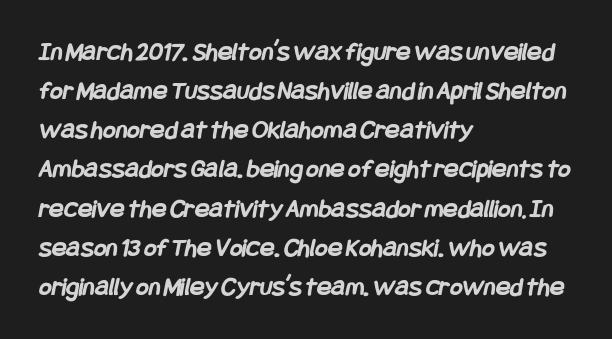
The image shows 27 px bold type; set left-aligned, normal line spacing (1.45x), normal letter spacing, not underlined.
